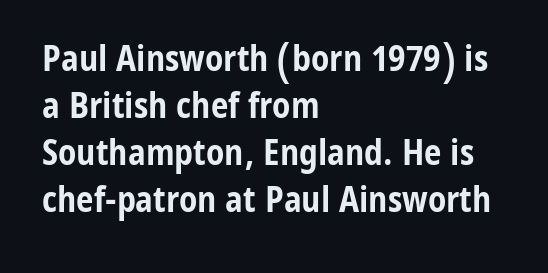
This sample has the flowing, uneven cadence of proportional lettering. Vertical strokes here are truly vertical. This block has exactly the height ordinary leading produces. On the weight axis this lands at bold, roughly 700. There is no visible air inserted between adjacent glyphs. No feet cap the strokes, marking this as sans-serif type.
